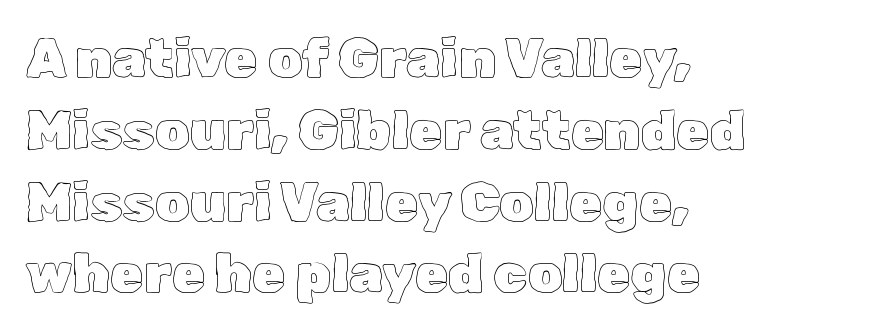
Caption: multi-line text, flush left, ragged right. The letters advance in unequal steps, a hallmark of proportional type. The line texture is even and compact thanks to regular tracking. Descender tails drop into unmarked territory.
